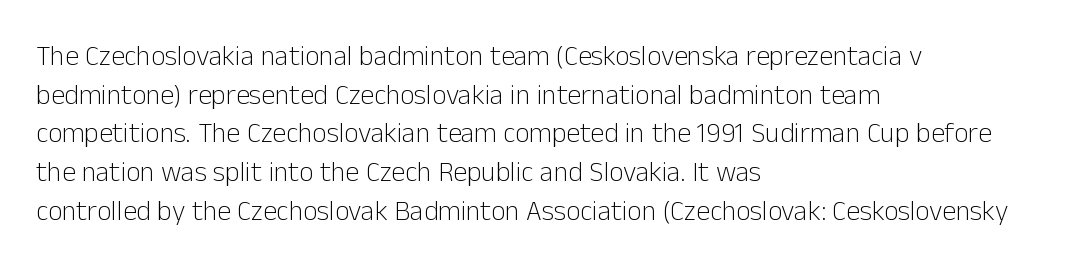
The image shows 28 px light sans-serif type, upright; set left-aligned, normal line spacing (1.38x), normal letter spacing, not underlined; low stroke contrast and a medium x-height.
